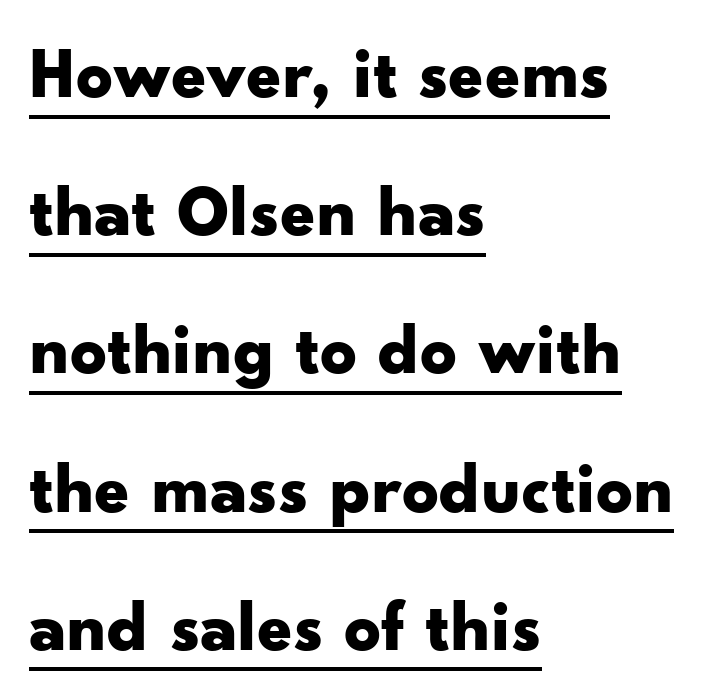
The image shows 72 px bold, wide sans-serif type, upright; set left-aligned, loose line spacing (1.92x), normal letter spacing, underlined; low stroke contrast and a small x-height.
